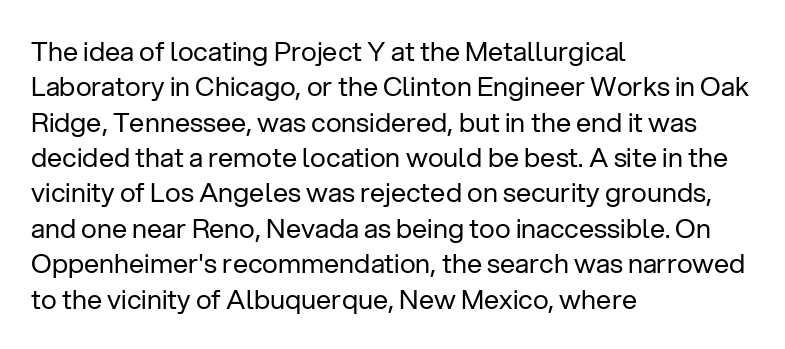
The image shows 27 px text type, upright; set left-aligned, normal line spacing (1.31x), normal letter spacing, not underlined.
